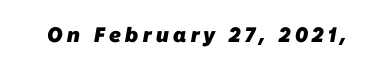
The image shows 21 px bold type; set unusually wide letter spacing (+0.21 em), not underlined.
